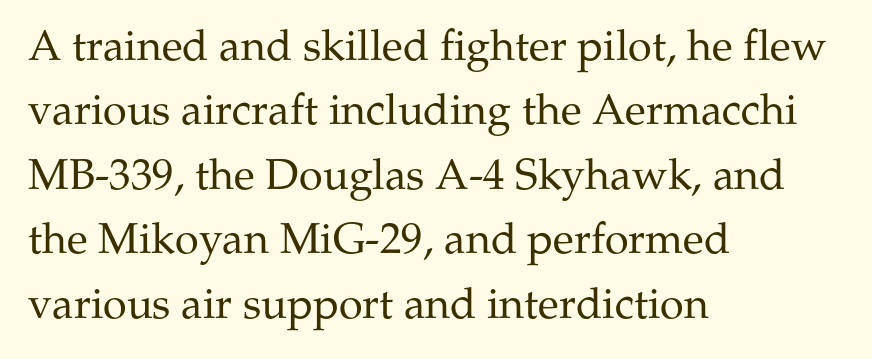
Q: Is the text bold? A: No.
Q: Is the text italic (slanted)? A: No, it is upright.
Q: Is the typeface a serif or a sans-serif typeface? A: Serif.
Q: Is the text underlined? A: No.
Q: How is the paragraph aligned? A: Left-aligned.
Q: Is the spacing between letters normal or unusually wide? A: Normal.
Q: Is the spacing between lines tight, normal or loose? A: Normal.
Q: Width (condensed, normal, or wide)? A: Normal.
Q: Stroke contrast? A: Medium.
Q: x-height? A: Medium.
Q: Monospaced? A: No.
